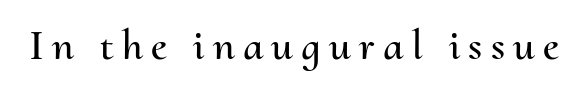
{"italic": "no", "width": "normal", "stroke_contrast": "medium", "x_height": "small", "monospaced": "no", "underline": "no", "glyph_px": 43}
